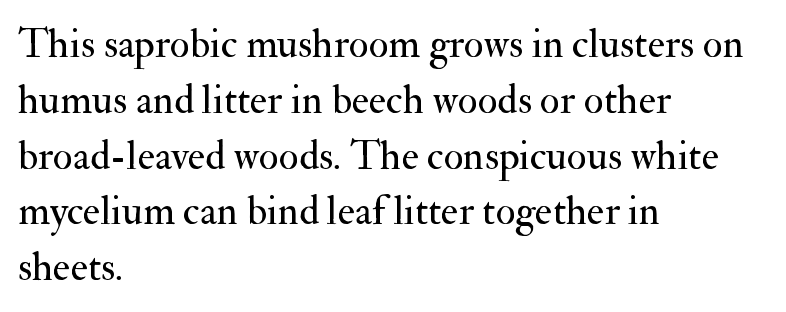
Q: Is the text bold? A: No.
Q: Is the text italic (slanted)? A: No, it is upright.
Q: Is the typeface a serif or a sans-serif typeface? A: Serif.
Q: Is the text underlined? A: No.
Q: How is the paragraph aligned? A: Left-aligned.
Q: Is the spacing between letters normal or unusually wide? A: Normal.
Q: Is the spacing between lines tight, normal or loose? A: Normal.
Q: Width (condensed, normal, or wide)? A: Normal.
Q: Stroke contrast? A: Medium.
Q: x-height? A: Small.
Q: Monospaced? A: No.
